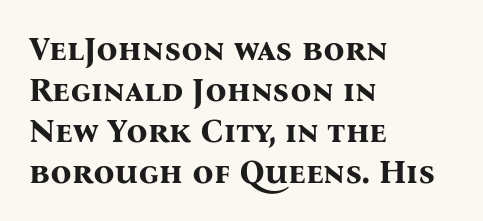
The words here are not underlined. You could not count columns in this text — the font is proportionally spaced. This is serif lettering, the kind often seen in printed books. Italic: no, the glyphs are upright roman.
